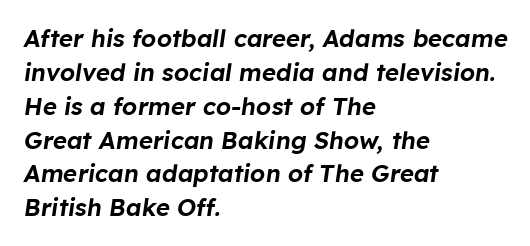
Q: Is the text italic (slanted)? A: Yes, it leans right by about 8 degrees.
Q: Is the text underlined? A: No.
Q: How is the paragraph aligned? A: Left-aligned.
Q: Is the spacing between letters normal or unusually wide? A: Normal.
Q: Is the spacing between lines tight, normal or loose? A: Normal.
